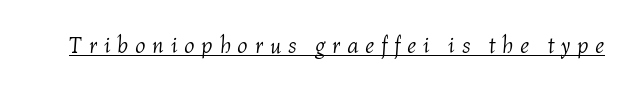
Q: Is the text bold? A: No.
Q: Is the text italic (slanted)? A: Yes, it leans right by about 4 degrees.
Q: Is the text underlined? A: Yes.
Q: Is the spacing between letters normal or unusually wide? A: Unusually wide.
